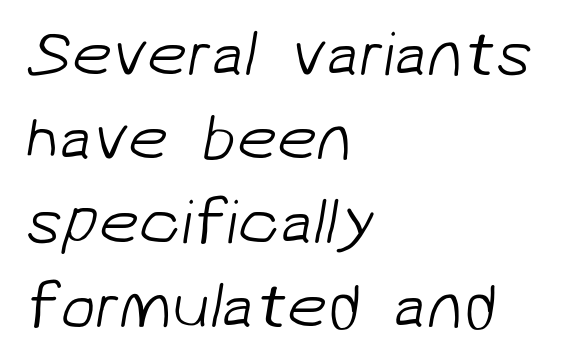
{"serif": "no", "bold": "no", "weight": "light", "width": "normal", "stroke_contrast": "low", "x_height": "medium", "monospaced": "no", "underline": "no", "align": "left", "line_spacing": "normal", "line_spacing_ratio": 1.31, "letter_spacing": "normal", "letter_spacing_em": 0.0, "glyph_px": 64}
